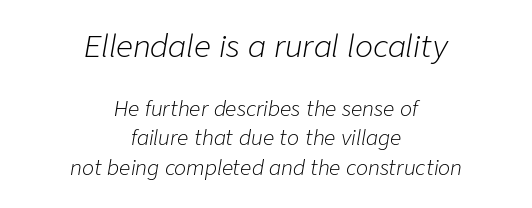
{"italic": "yes", "lean": "right", "slant_degrees": 9, "bold": "no", "weight": "light", "width": "normal", "stroke_contrast": "low", "x_height": "medium", "monospaced": "no", "underline": "no", "align": "center", "line_spacing": "normal", "line_spacing_ratio": 1.47, "letter_spacing": "normal", "letter_spacing_em": 0.0, "larger_block": "first", "size_ratio": 1.5, "glyph_px": 30}
